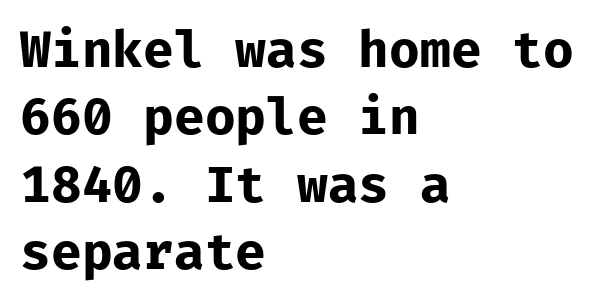
{"serif": "no", "italic": "no", "bold": "yes", "weight": "bold", "width": "normal", "stroke_contrast": "low", "x_height": "medium", "monospaced": "yes", "underline": "no", "align": "left", "line_spacing": "normal", "line_spacing_ratio": 1.35, "letter_spacing": "normal", "letter_spacing_em": 0.0, "glyph_px": 50}
